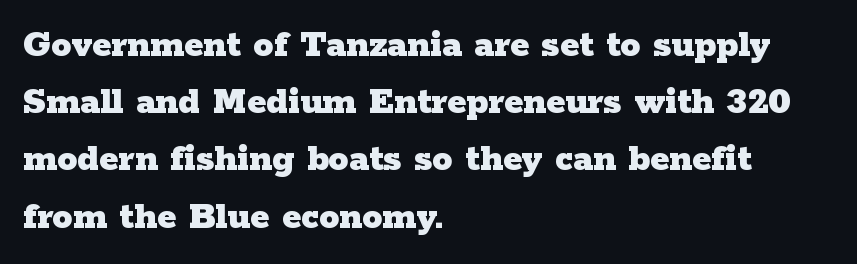
{"serif": "yes", "italic": "no", "bold": "yes", "weight": "heavy", "width": "wide", "stroke_contrast": "low", "x_height": "medium", "monospaced": "no", "underline": "no", "align": "left", "line_spacing": "normal", "line_spacing_ratio": 1.43, "letter_spacing": "normal", "letter_spacing_em": 0.0, "glyph_px": 40}
